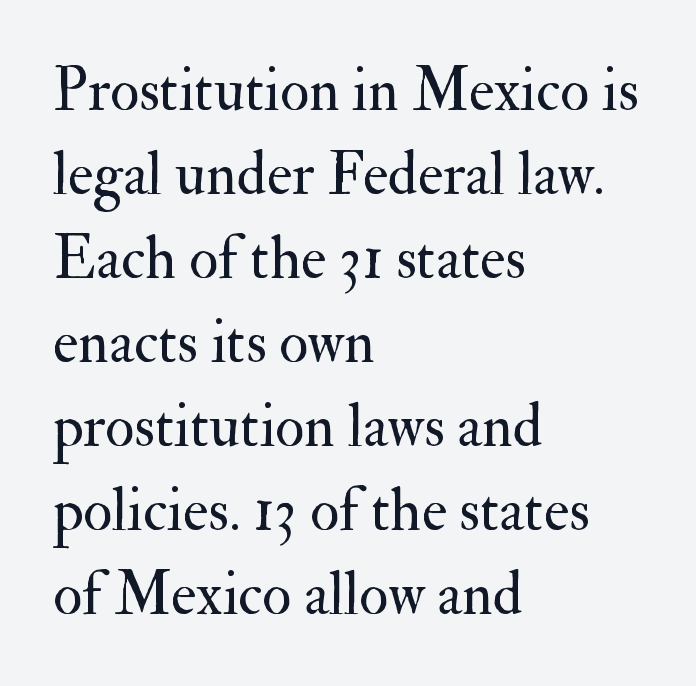
On a weight scale, this lands at 450 or below. The type sits square on the baseline with zero lean. The type family on display is of the serif kind. Words float on clear page, feet unadorned. Layout note: lines flush left. Compared with typical paragraphs, the rows here are spaced about the same.
